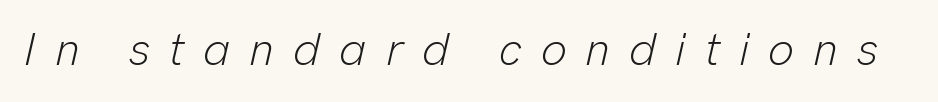
Q: Is the text bold? A: No.
Q: Is the text italic (slanted)? A: Yes, it leans right by about 13 degrees.
Q: Is the text underlined? A: No.
Q: Is the spacing between letters normal or unusually wide? A: Unusually wide.
Q: Width (condensed, normal, or wide)? A: Normal.
Q: Stroke contrast? A: Low.
Q: x-height? A: Medium.
Q: Monospaced? A: No.
